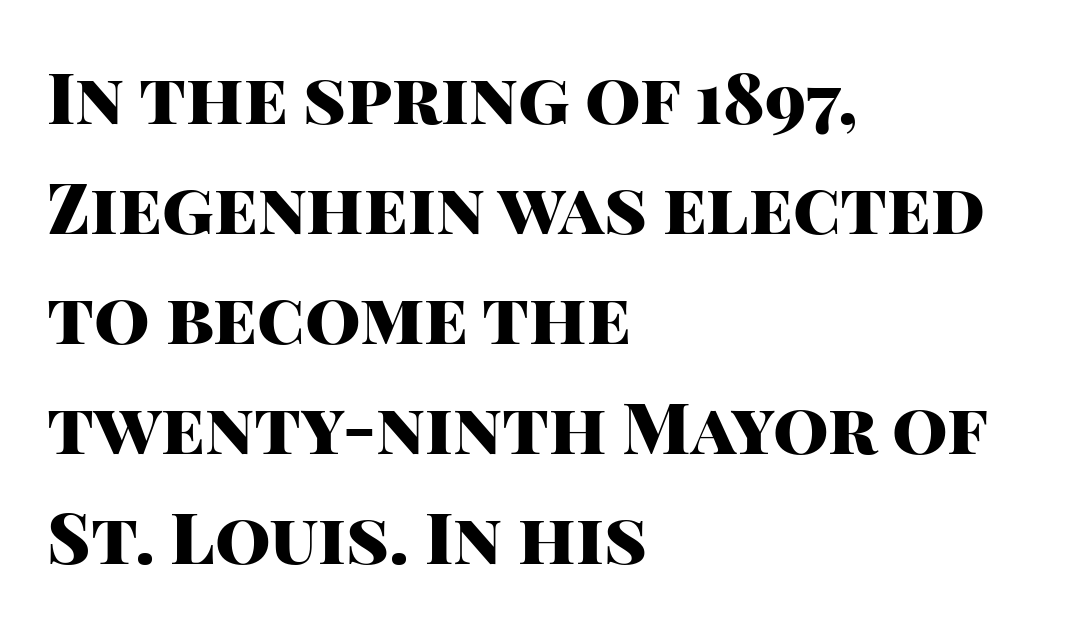
Q: Is the text bold? A: Yes.
Q: Is the text italic (slanted)? A: No, it is upright.
Q: Is the typeface a serif or a sans-serif typeface? A: Sans-serif.
Q: Is the text underlined? A: No.
Q: How is the paragraph aligned? A: Left-aligned.
Q: Is the spacing between letters normal or unusually wide? A: Normal.
Q: Is the spacing between lines tight, normal or loose? A: Normal.
Q: Width (condensed, normal, or wide)? A: Normal.
Q: Stroke contrast? A: High.
Q: x-height? A: Large.
Q: Monospaced? A: No.
